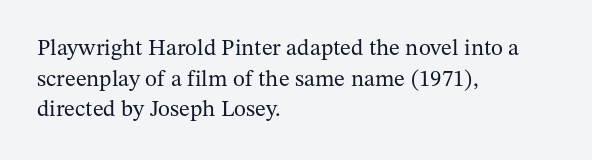
{"italic": "no", "bold": "no", "underline": "no", "align": "left", "line_spacing": "normal", "line_spacing_ratio": 1.33, "letter_spacing": "normal", "letter_spacing_em": 0.0, "glyph_px": 23}
